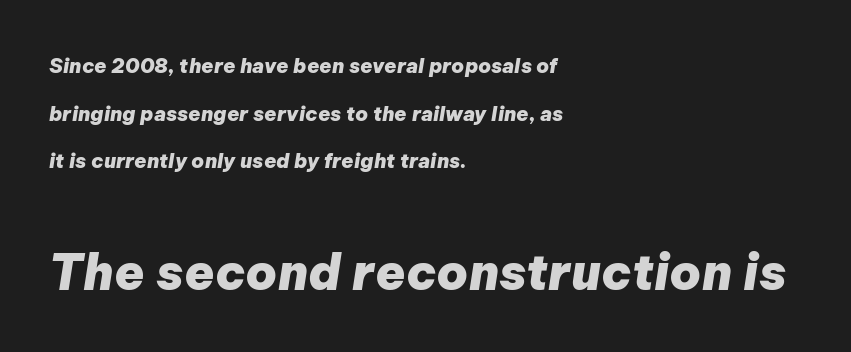
{"italic": "yes", "lean": "right", "slant_degrees": 9, "bold": "yes", "weight": "heavy", "width": "normal", "stroke_contrast": "low", "x_height": "medium", "monospaced": "no", "underline": "no", "align": "left", "line_spacing": "loose", "line_spacing_ratio": 2.38, "letter_spacing": "normal", "letter_spacing_em": 0.0, "larger_block": "second", "size_ratio": 2.45, "glyph_px": 49}
